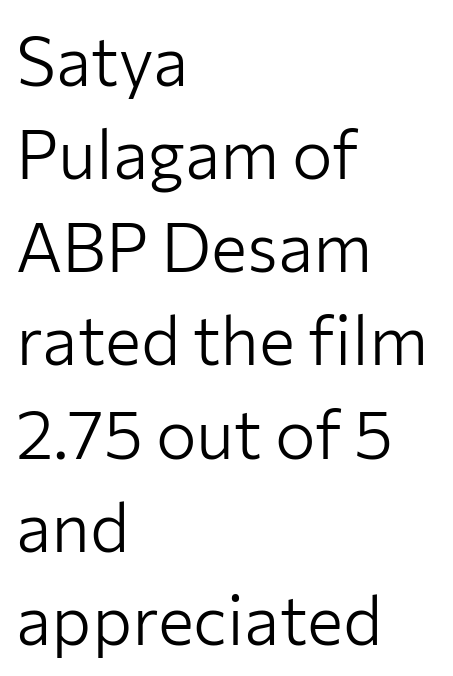
The image shows 68 px light sans-serif type, upright; set left-aligned, normal line spacing (1.37x), normal letter spacing, not underlined; low stroke contrast and a medium x-height.
